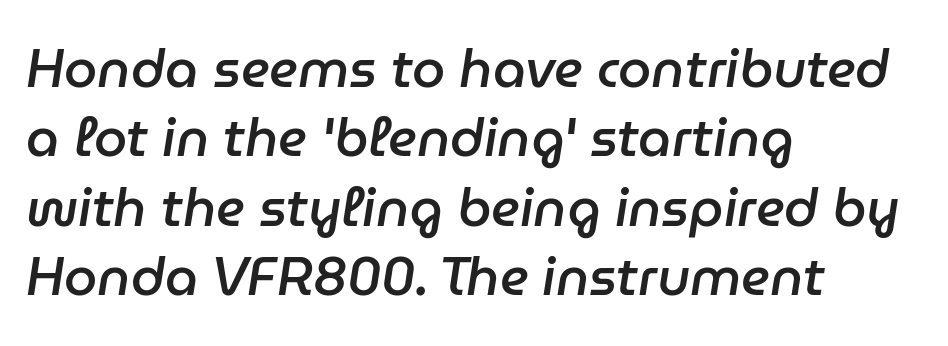
The whole block is typeset with a tilt. Spacing verdict: proportional, widths tailored to each character. Beneath every word, the page is bare. Compared with an ordinary text face, these strokes are moderately heavier — a semibold. Tracking here is standard; glyphs follow each other at the usual distance.
